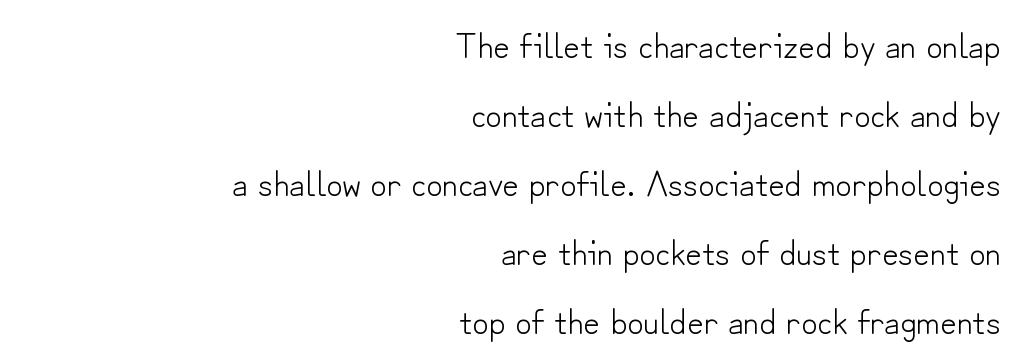
Q: Is the text bold? A: No.
Q: Is the text italic (slanted)? A: No, it is upright.
Q: Is the typeface a serif or a sans-serif typeface? A: Sans-serif.
Q: Is the text underlined? A: No.
Q: How is the paragraph aligned? A: Right-aligned.
Q: Is the spacing between letters normal or unusually wide? A: Normal.
Q: Is the spacing between lines tight, normal or loose? A: Loose.
Q: Width (condensed, normal, or wide)? A: Normal.
Q: Stroke contrast? A: Low.
Q: x-height? A: Small.
Q: Monospaced? A: No.
